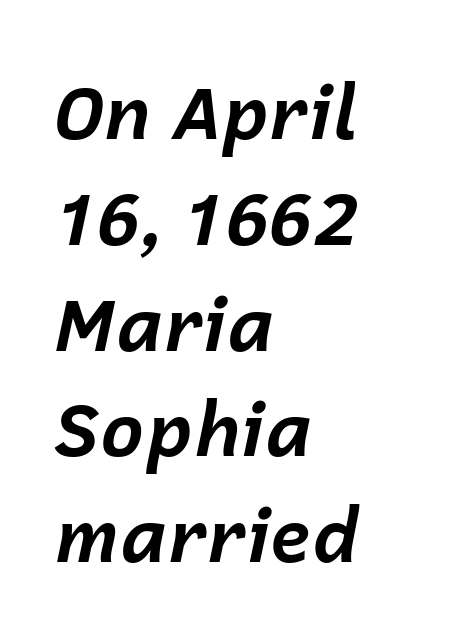
The image shows 74 px bold type, italic (leaning right); set left-aligned, normal line spacing (1.43x), normal letter spacing, not underlined; low stroke contrast and a medium x-height.
